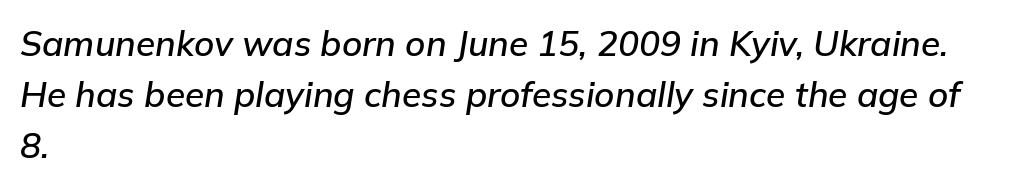
{"italic": "yes", "lean": "right", "slant_degrees": 9, "width": "normal", "stroke_contrast": "low", "x_height": "medium", "monospaced": "no", "underline": "no", "align": "left", "line_spacing": "normal", "line_spacing_ratio": 1.46, "letter_spacing": "normal", "letter_spacing_em": 0.0, "glyph_px": 35}
